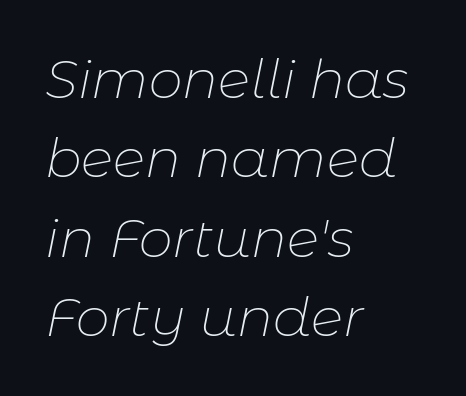
The image shows 54 px thin type, italic (leaning right); set left-aligned, normal line spacing (1.47x), normal letter spacing, not underlined; low stroke contrast and a medium x-height.
